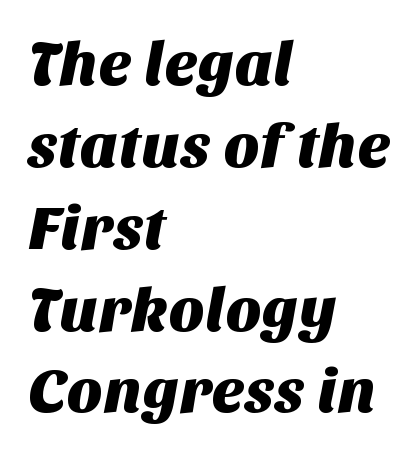
Q: Is the typeface a serif or a sans-serif typeface? A: Sans-serif.
Q: Is the text underlined? A: No.
Q: How is the paragraph aligned? A: Left-aligned.
Q: Is the spacing between letters normal or unusually wide? A: Normal.
Q: Is the spacing between lines tight, normal or loose? A: Normal.
Q: Width (condensed, normal, or wide)? A: Normal.
Q: Stroke contrast? A: Medium.
Q: x-height? A: Large.
Q: Monospaced? A: No.
